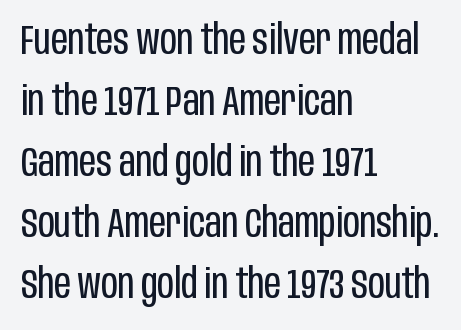
{"serif": "no", "italic": "no", "bold": "no", "weight": "regular", "width": "condensed", "stroke_contrast": "low", "x_height": "large", "monospaced": "no", "underline": "no", "align": "left", "line_spacing": "normal", "line_spacing_ratio": 1.49, "letter_spacing": "normal", "letter_spacing_em": 0.0, "glyph_px": 41}
